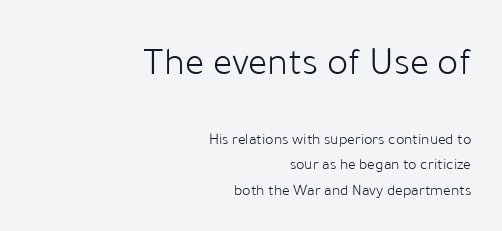
Q: Is the text bold? A: No.
Q: Is the text italic (slanted)? A: No, it is upright.
Q: Is the typeface a serif or a sans-serif typeface? A: Sans-serif.
Q: Is the text underlined? A: No.
Q: How is the paragraph aligned? A: Right-aligned.
Q: Is the spacing between letters normal or unusually wide? A: Normal.
Q: Is the spacing between lines tight, normal or loose? A: Normal.
Q: Which block of text is set in a larger size, the first (top) or the second (bottom)? A: The first (top) one.
Q: Width (condensed, normal, or wide)? A: Normal.
Q: Stroke contrast? A: Low.
Q: x-height? A: Medium.
Q: Monospaced? A: No.
